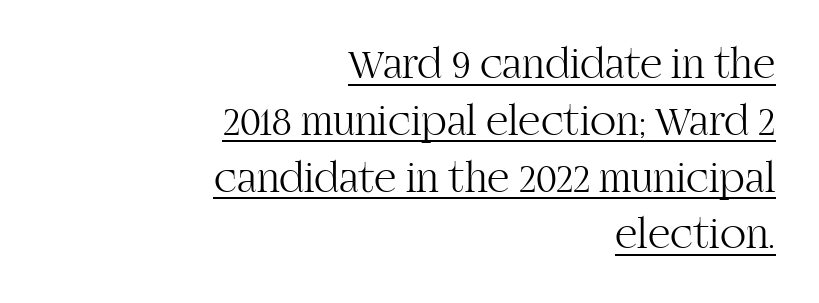
{"serif": "yes", "italic": "no", "bold": "no", "weight": "light", "width": "normal", "stroke_contrast": "high", "x_height": "large", "monospaced": "no", "underline": "yes", "align": "right", "line_spacing": "normal", "line_spacing_ratio": 1.32, "letter_spacing": "normal", "letter_spacing_em": 0.0, "glyph_px": 43}
